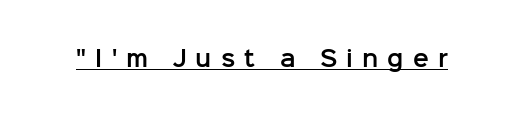
{"italic": "no", "underline": "yes", "letter_spacing": "wide", "letter_spacing_em": 0.43, "glyph_px": 21}
